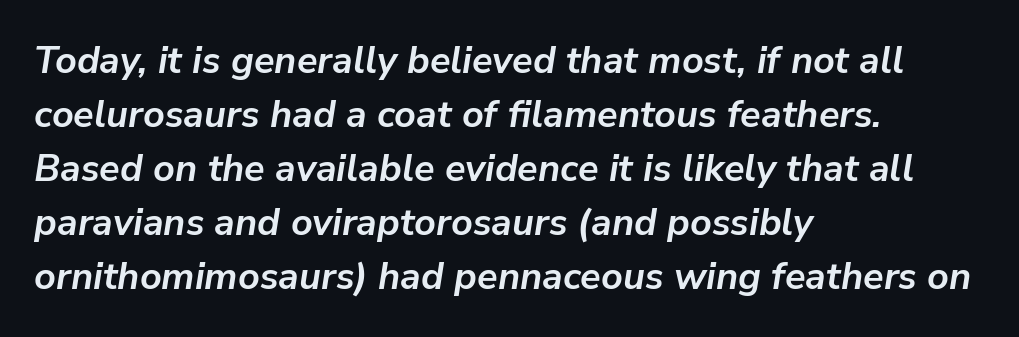
Q: Is the text bold? A: Yes.
Q: Is the text italic (slanted)? A: Yes, it leans right by about 9 degrees.
Q: Is the text underlined? A: No.
Q: How is the paragraph aligned? A: Left-aligned.
Q: Is the spacing between letters normal or unusually wide? A: Normal.
Q: Is the spacing between lines tight, normal or loose? A: Normal.
Q: Width (condensed, normal, or wide)? A: Normal.
Q: Stroke contrast? A: Low.
Q: x-height? A: Medium.
Q: Monospaced? A: No.
